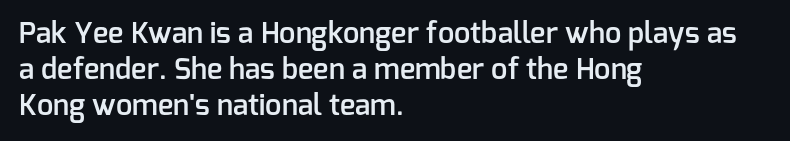
The image shows 29 px semibold sans-serif type, upright; set left-aligned, normal line spacing (1.25x), normal letter spacing, not underlined; low stroke contrast and a medium x-height.
